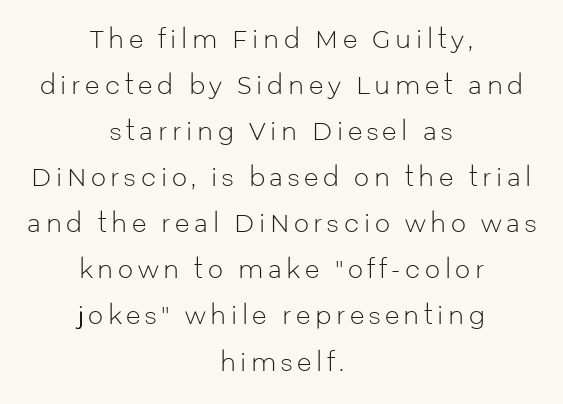
Baseline-to-baseline distance is far greater than the letter height. Bold? No — there's no thickening of the strokes. The lettering holds an erect, upright posture throughout. Just letters on the line, the space beneath them empty. These lines stack symmetrically, like a column narrowing and widening about its center.
